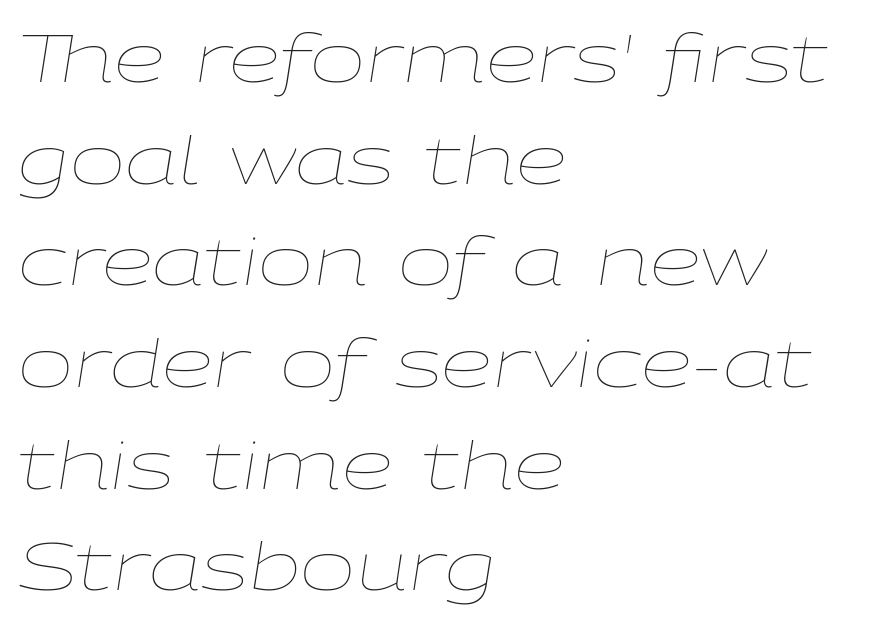
The image shows 66 px thin, wide type, italic (leaning right); set left-aligned, normal line spacing (1.54x), normal letter spacing, not underlined; low stroke contrast and a medium x-height.
